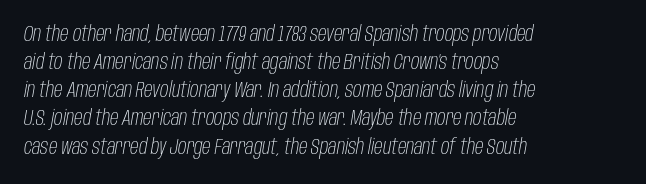
These lines are set flush left with a ragged right edge. The text carries the slant typical of an italic or oblique font. The block of text has a typical density, with ordinary space between rows. Vertical stems look standard width or narrower in stroke. Is the letter spacing exaggerated? No — it looks like the ordinary default. Type without underlining.
